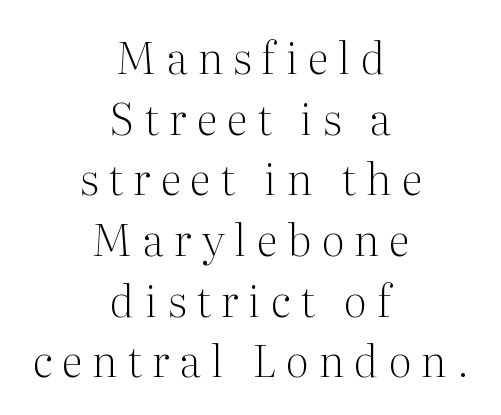
{"serif": "yes", "italic": "no", "bold": "no", "weight": "light", "width": "normal", "stroke_contrast": "medium", "x_height": "medium", "monospaced": "no", "underline": "no", "align": "center", "line_spacing": "normal", "line_spacing_ratio": 1.41, "letter_spacing": "wide", "letter_spacing_em": 0.24, "glyph_px": 43}
